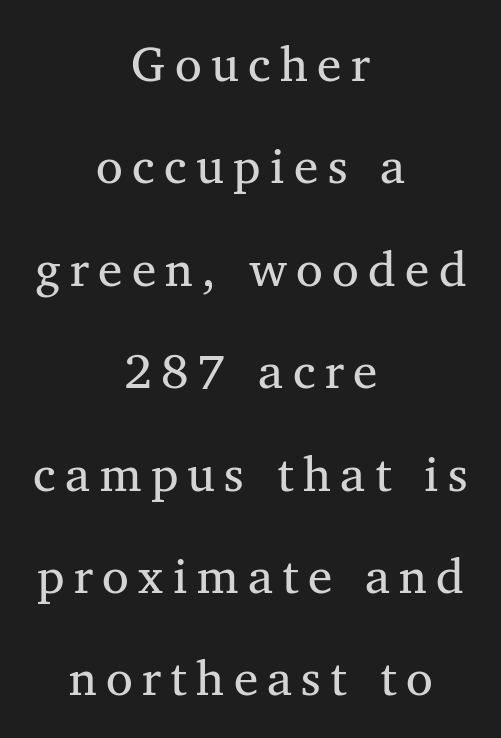
{"serif": "yes", "bold": "no", "weight": "regular", "width": "normal", "stroke_contrast": "medium", "x_height": "medium", "monospaced": "no", "underline": "no", "align": "center", "line_spacing": "loose", "line_spacing_ratio": 2.09, "glyph_px": 49}
